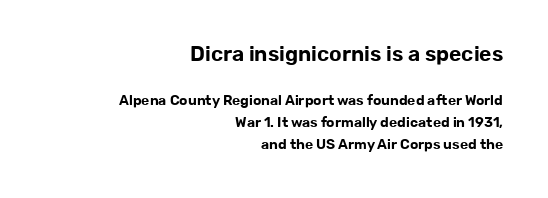
Q: Is the text italic (slanted)? A: No, it is upright.
Q: Is the text underlined? A: No.
Q: How is the paragraph aligned? A: Right-aligned.
Q: Is the spacing between letters normal or unusually wide? A: Normal.
Q: Is the spacing between lines tight, normal or loose? A: Normal.
Q: Which block of text is set in a larger size, the first (top) or the second (bottom)? A: The first (top) one.
